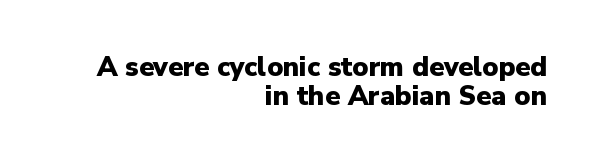
Q: Is the text bold? A: Yes.
Q: Is the text italic (slanted)? A: No, it is upright.
Q: Is the text underlined? A: No.
Q: How is the paragraph aligned? A: Right-aligned.
Q: Is the spacing between letters normal or unusually wide? A: Normal.
Q: Is the spacing between lines tight, normal or loose? A: Tight.
